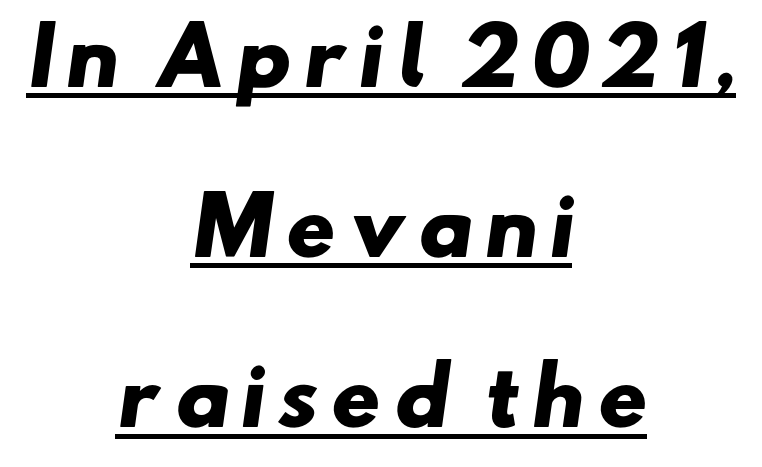
A typesetter would call this proportional, since set widths differ per character. Underlined type. Grotesque or geometric, the face here clearly has no serifs. Typographic density is high because the face is bold.
